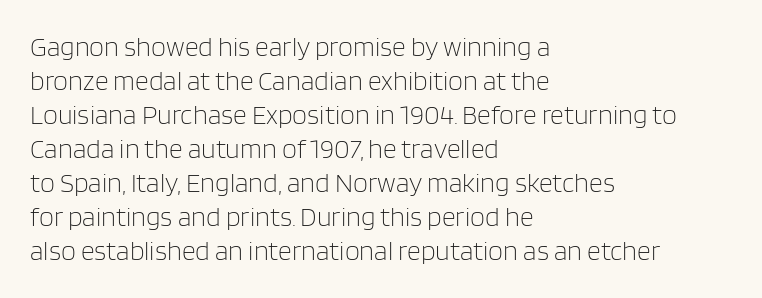
{"italic": "no", "bold": "no", "underline": "no", "align": "left", "line_spacing": "normal", "line_spacing_ratio": 1.26, "letter_spacing": "normal", "letter_spacing_em": 0.0, "glyph_px": 27}
